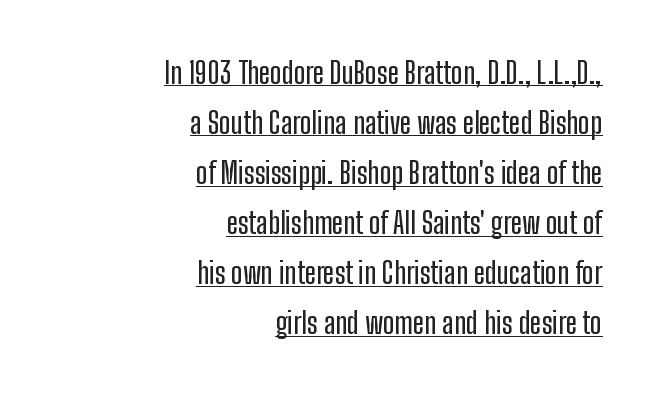
{"serif": "no", "italic": "no", "width": "condensed", "stroke_contrast": "low", "x_height": "medium", "monospaced": "no", "underline": "yes", "align": "right", "line_spacing": "normal", "line_spacing_ratio": 1.67, "letter_spacing": "normal", "letter_spacing_em": 0.0, "glyph_px": 30}
